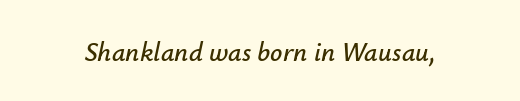
In terms of letterspacing, this is plain default setting. The glyphs are unaccompanied by any horizontal stroke below them. The text carries the slant typical of an italic or oblique font.
